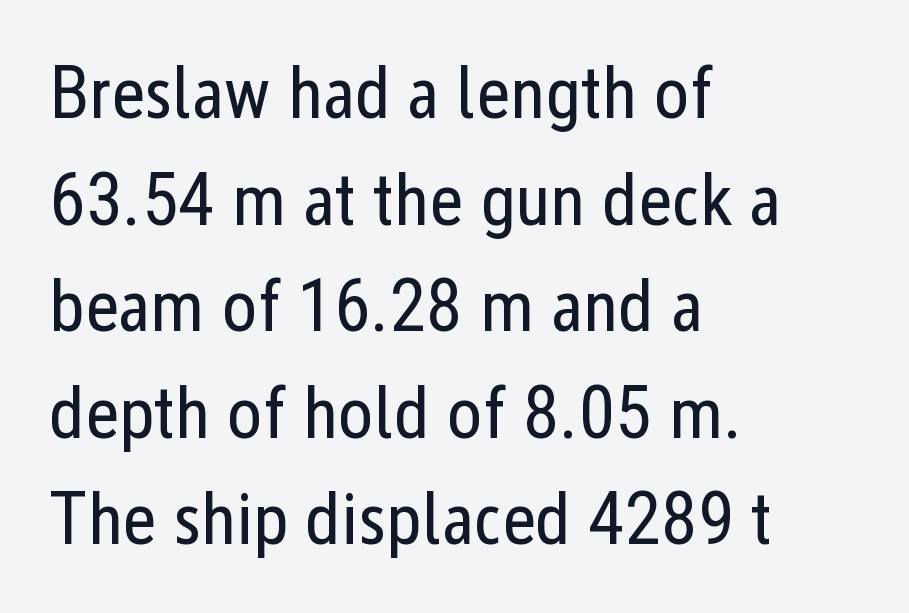
Compared with typical body copy, the letter spacing here is the same. Honestly, there is no underline to notice here at all. The type sits square on the baseline with zero lean. Vertically, the passage feels balanced, rows spaced as you'd expect.
